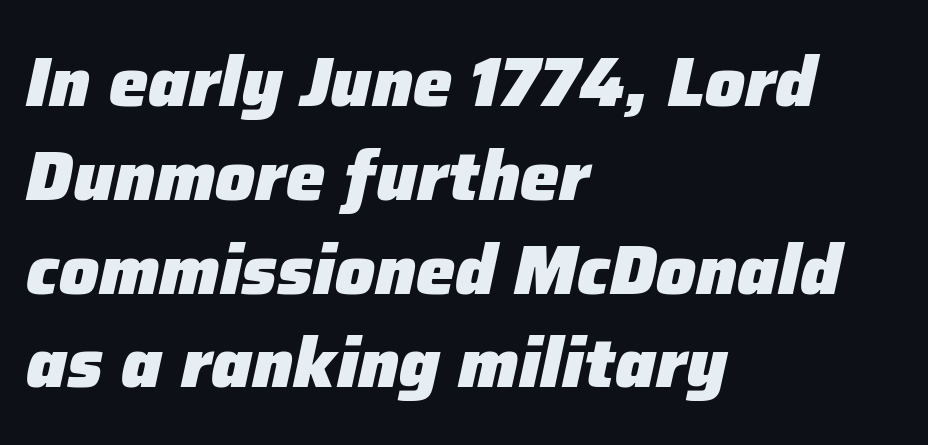
The image shows 70 px heavy type, italic (leaning right); set left-aligned, normal line spacing (1.34x), normal letter spacing, not underlined; low stroke contrast and a medium x-height.
